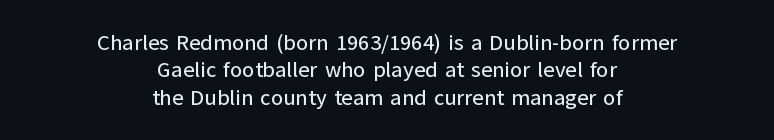
The image shows 22 px text type, upright; set centered, normal line spacing (1.25x), normal letter spacing, not underlined.
